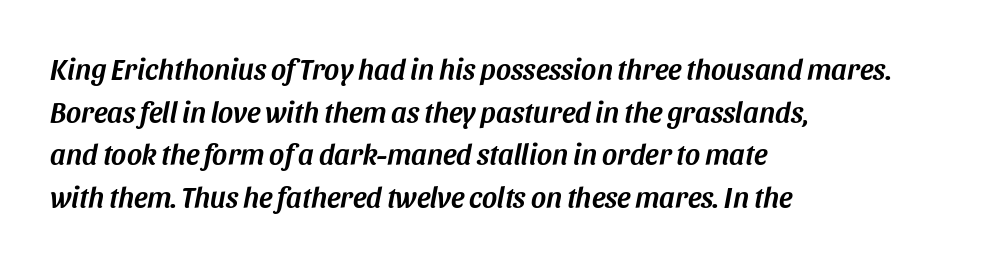
The lines are quadded left. Rendered with sloped, italic letterforms. Unmarked baselines from the first word to the last. The face used here is proportionally spaced, like ordinary book or web type. Default kerning and tracking; the words read as compact shapes. The rendering uses a moderate line-height, typical for paragraphs.
